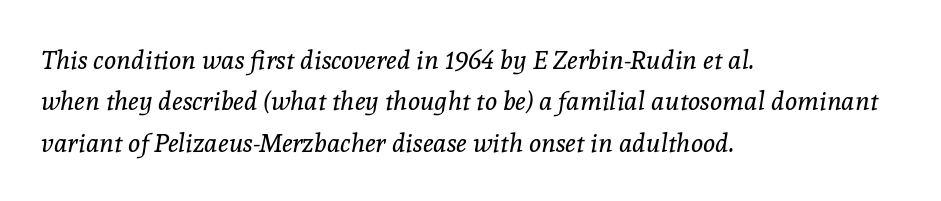
The image shows 26 px text type, italic (leaning right); set left-aligned, normal line spacing (1.59x), normal letter spacing, not underlined.
